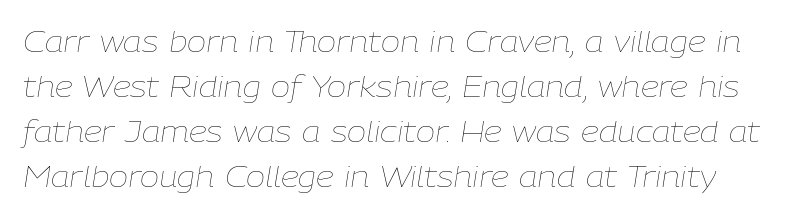
{"italic": "yes", "lean": "right", "slant_degrees": 9, "bold": "no", "weight": "thin", "width": "normal", "stroke_contrast": "low", "x_height": "medium", "monospaced": "no", "underline": "no", "line_spacing": "normal", "line_spacing_ratio": 1.55, "letter_spacing": "normal", "letter_spacing_em": 0.0, "glyph_px": 29}
